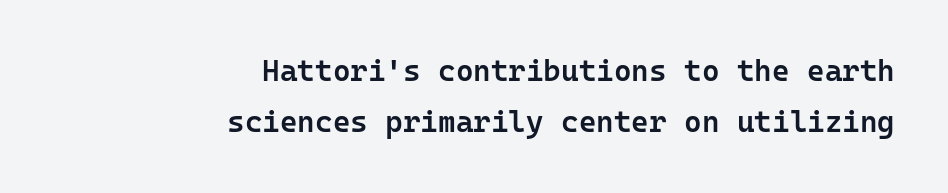
The image shows 30 px semibold sans-serif type, upright, monospaced; set right-aligned, normal line spacing (1.7x), normal letter spacing, not underlined; low stroke contrast and a medium x-height.
